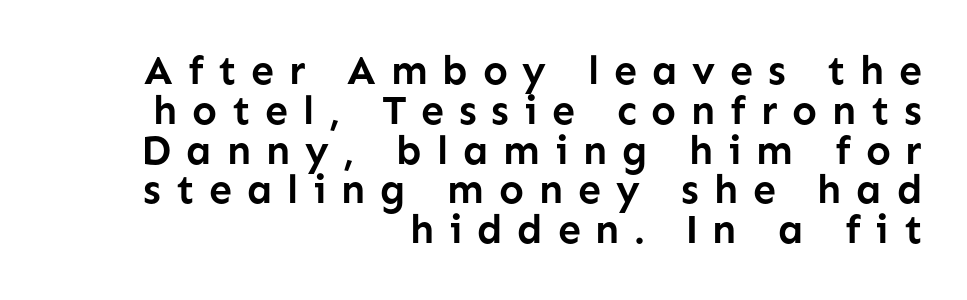
Q: Is the text bold? A: Yes.
Q: Is the text italic (slanted)? A: No, it is upright.
Q: Is the typeface a serif or a sans-serif typeface? A: Sans-serif.
Q: Is the text underlined? A: No.
Q: How is the paragraph aligned? A: Right-aligned.
Q: Is the spacing between letters normal or unusually wide? A: Unusually wide.
Q: Is the spacing between lines tight, normal or loose? A: Tight.
Q: Width (condensed, normal, or wide)? A: Normal.
Q: Stroke contrast? A: Low.
Q: x-height? A: Medium.
Q: Monospaced? A: No.
